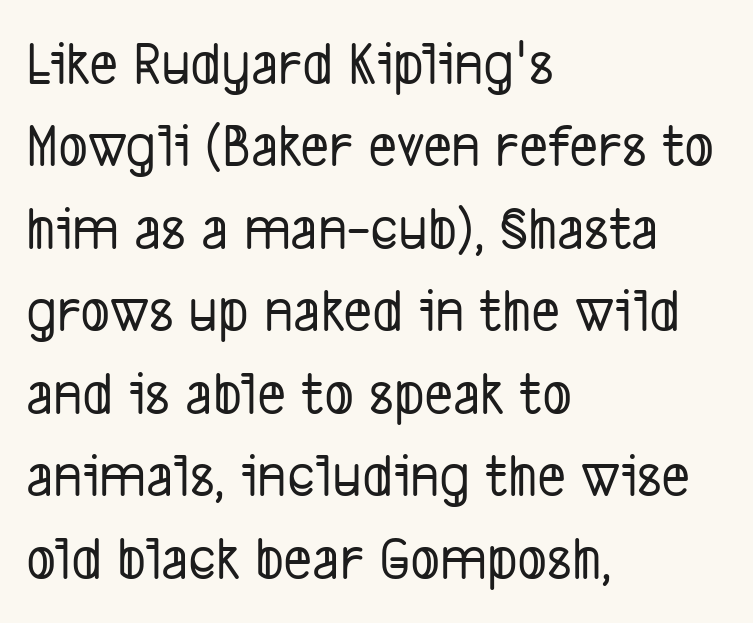
The image shows 62 px condensed sans-serif type; set left-aligned, normal line spacing (1.33x), normal letter spacing, not underlined; low stroke contrast and a medium x-height.
